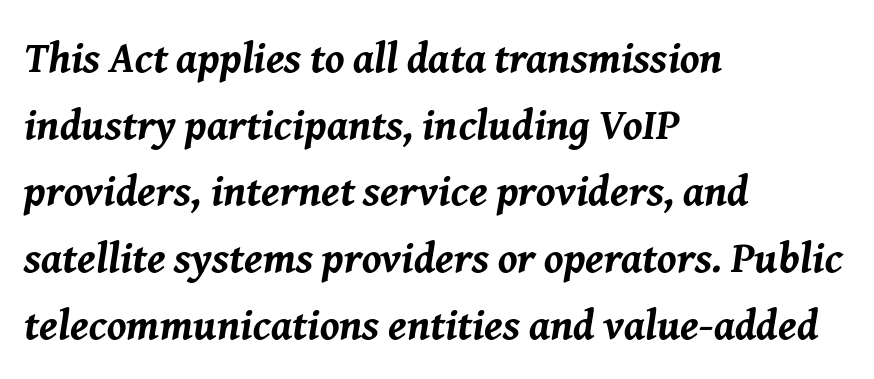
Layout note: lines flush left. Words float on clear page, feet unadorned. The glyphs have the mass of a bold cut. The whole block is typeset with a tilt. In terms of leading, this rendering sits right in the middle. The letterforms sit shoulder to shoulder at normal distance.
